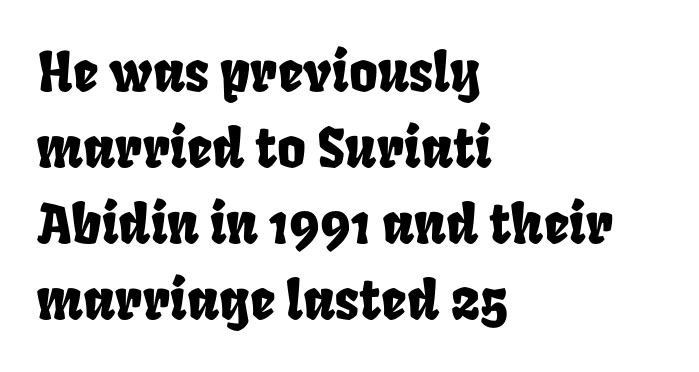
The image shows 55 px condensed type; set left-aligned, normal line spacing (1.38x), normal letter spacing, not underlined; low stroke contrast and a large x-height.
